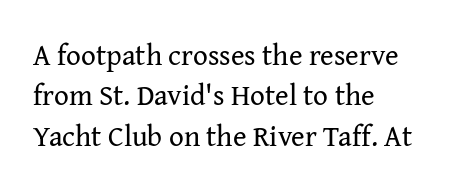
Q: Is the text bold? A: No.
Q: Is the text italic (slanted)? A: No, it is upright.
Q: Is the typeface a serif or a sans-serif typeface? A: Serif.
Q: Is the text underlined? A: No.
Q: How is the paragraph aligned? A: Left-aligned.
Q: Is the spacing between letters normal or unusually wide? A: Normal.
Q: Is the spacing between lines tight, normal or loose? A: Normal.
Q: Width (condensed, normal, or wide)? A: Normal.
Q: Stroke contrast? A: Medium.
Q: x-height? A: Medium.
Q: Monospaced? A: No.
